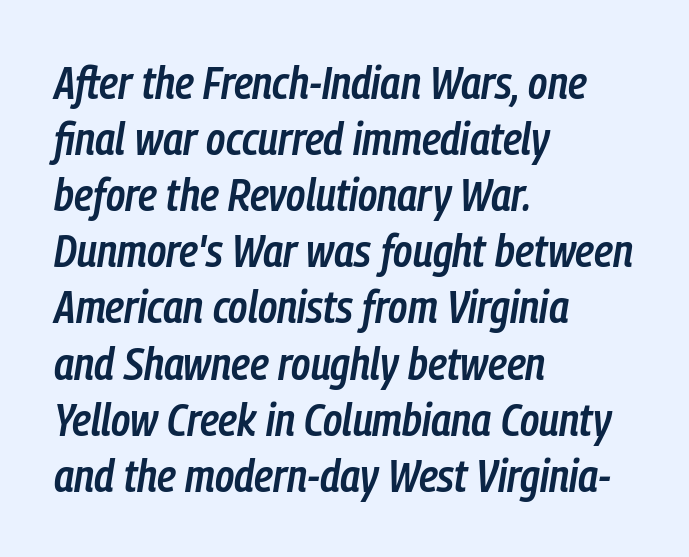
Q: Is the text bold? A: Semi-bold.
Q: Is the text italic (slanted)? A: Yes, it leans right by about 9 degrees.
Q: Is the text underlined? A: No.
Q: How is the paragraph aligned? A: Left-aligned.
Q: Is the spacing between letters normal or unusually wide? A: Normal.
Q: Width (condensed, normal, or wide)? A: Condensed.
Q: Stroke contrast? A: Low.
Q: x-height? A: Medium.
Q: Monospaced? A: No.
